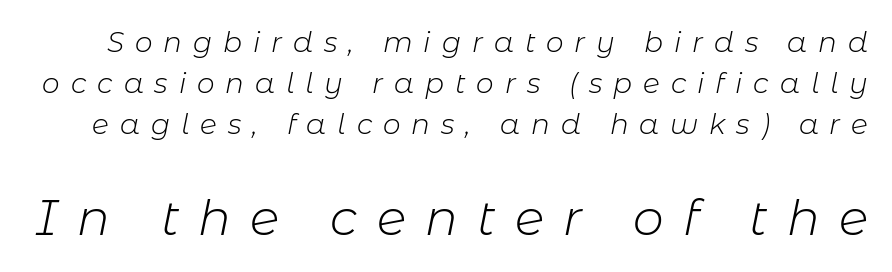
This rendering features lettering with no underline. These lines have a slow, spaced-out rhythm from letter to letter. Yep, that's italic — everything's leaning. No letter is thick-stroked: the sample isn't bold. Size contrast runs from small at the top to large at the bottom. Each letter keeps its own natural width here, so spacing adapts to shape.
